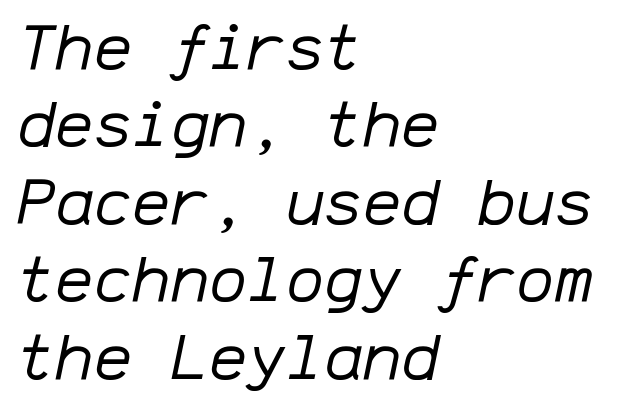
{"italic": "yes", "lean": "right", "slant_degrees": 12, "bold": "no", "weight": "regular", "width": "normal", "stroke_contrast": "low", "x_height": "medium", "monospaced": "yes", "underline": "no", "align": "left", "line_spacing_ratio": 1.21, "letter_spacing": "normal", "letter_spacing_em": 0.0, "glyph_px": 64}
